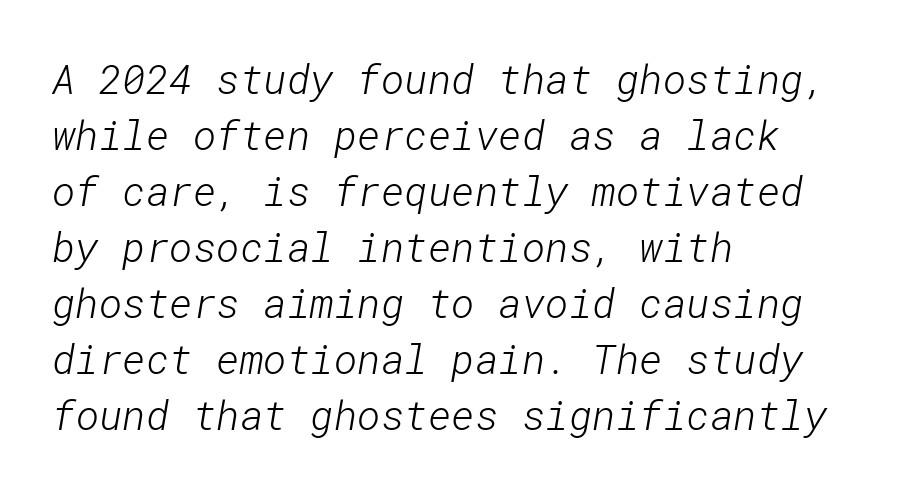
Q: Is the text bold? A: No.
Q: Is the typeface a serif or a sans-serif typeface? A: Sans-serif.
Q: Is the text underlined? A: No.
Q: How is the paragraph aligned? A: Left-aligned.
Q: Is the spacing between letters normal or unusually wide? A: Normal.
Q: Is the spacing between lines tight, normal or loose? A: Normal.
Q: Width (condensed, normal, or wide)? A: Normal.
Q: Stroke contrast? A: Low.
Q: x-height? A: Medium.
